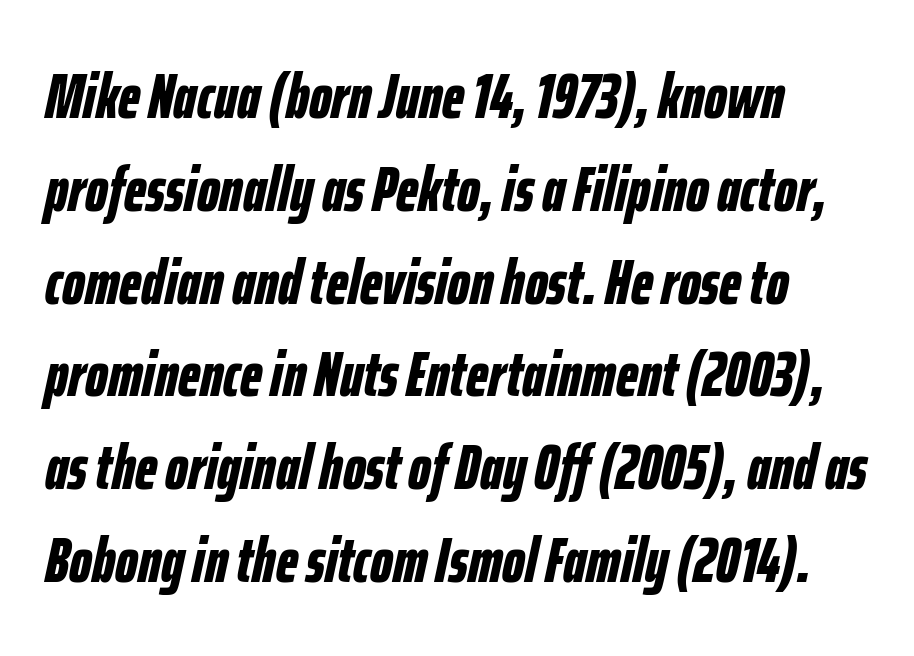
The area under the type is left untouched. The letters sit at their default tracking, neither squeezed nor spread. Does the leading feel generous? No, just average. This sample is left-justified, so line endings fall wherever the words run out.
